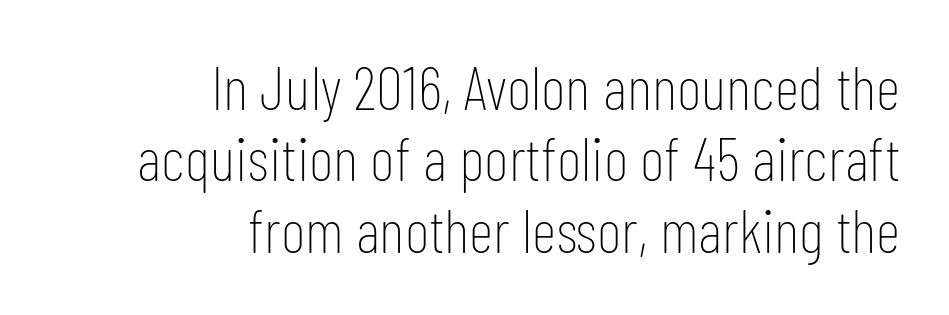
The image shows 61 px thin, condensed sans-serif type, upright; set right-aligned, line spacing 1.17x, normal letter spacing, not underlined; low stroke contrast and a medium x-height.
